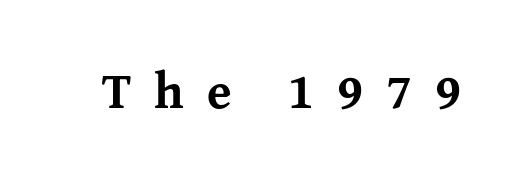
The image shows 50 px bold serif type, upright; set unusually wide letter spacing (+0.46 em), not underlined; medium stroke contrast and a medium x-height.
